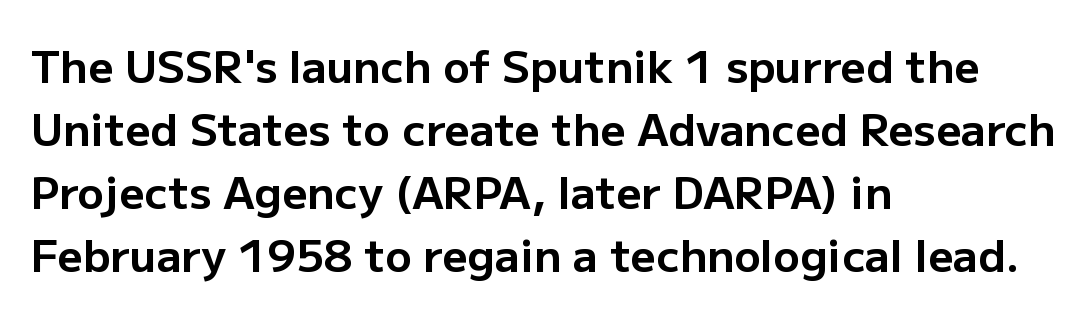
The image shows 44 px bold sans-serif type, upright; set left-aligned, normal line spacing (1.43x), normal letter spacing, not underlined; low stroke contrast and a medium x-height.
